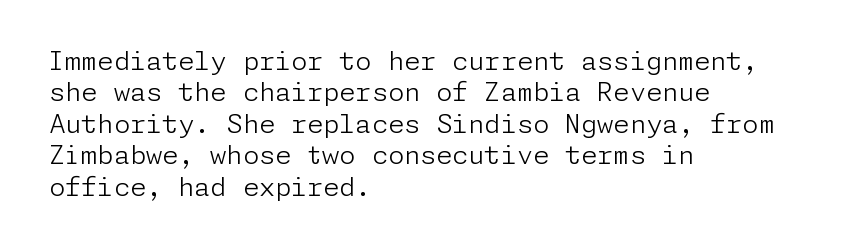
Q: Is the text bold? A: No.
Q: Is the text italic (slanted)? A: No, it is upright.
Q: Is the text underlined? A: No.
Q: How is the paragraph aligned? A: Left-aligned.
Q: Is the spacing between letters normal or unusually wide? A: Normal.
